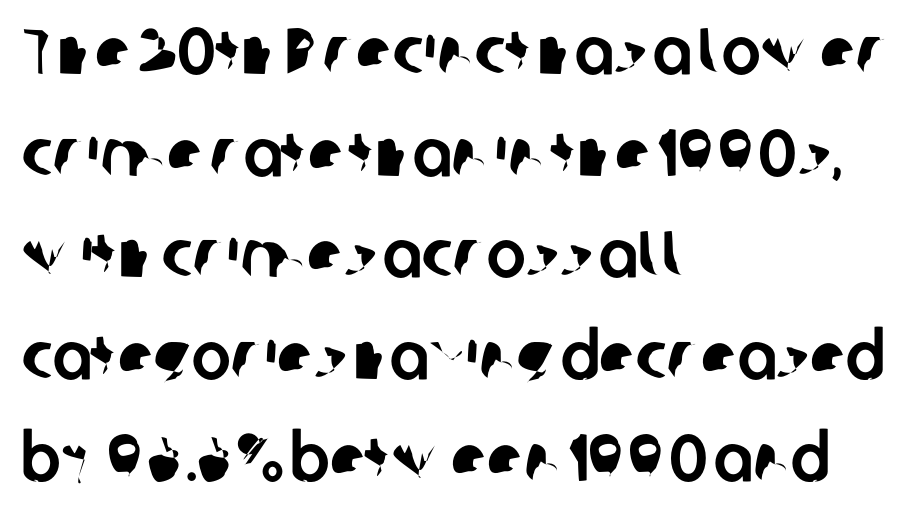
The image shows 66 px sans-serif type; set left-aligned, normal line spacing (1.54x), normal letter spacing, not underlined; low stroke contrast and a medium x-height.
